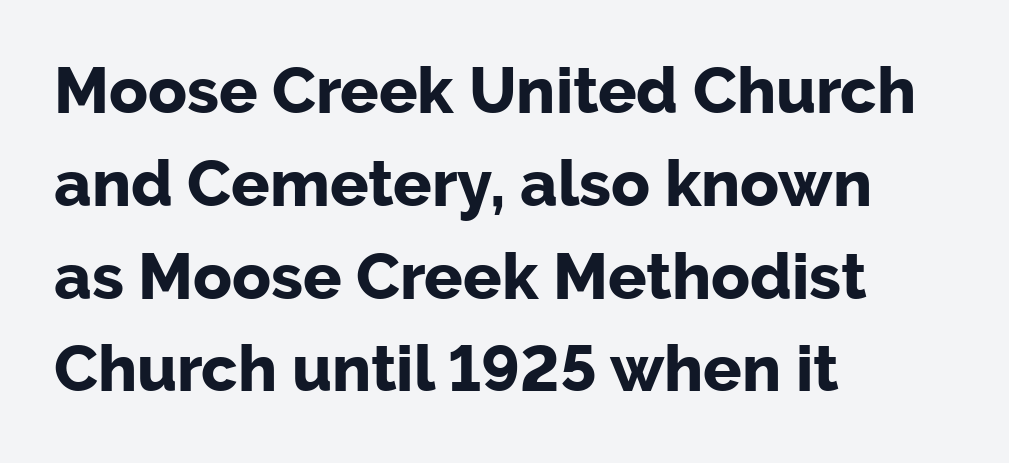
Characters follow at the spacing the type designer built in. When letters stand straight like this, we call the style roman or upright. In terms of weight, the rendering is a true, heavy bold. Serif or sans? Sans — the stroke terminals are bare. Underlining? Definitely not there. Horizontal alignment here is leftward, the default for most running prose.
